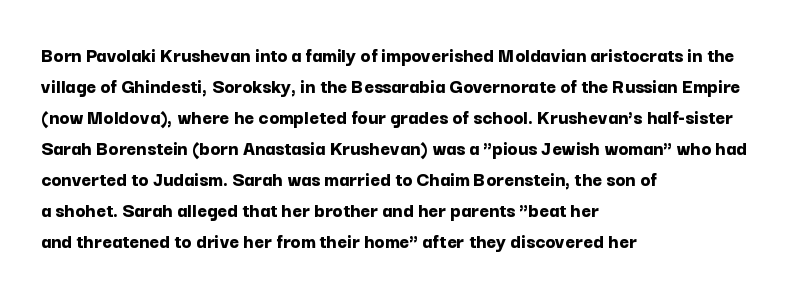
{"italic": "no", "bold": "yes", "underline": "no", "align": "left", "line_spacing": "normal", "line_spacing_ratio": 1.48, "letter_spacing": "normal", "letter_spacing_em": 0.0, "glyph_px": 21}
